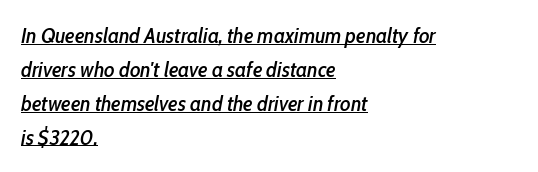
Q: Is the text italic (slanted)? A: Yes, it leans right by about 10 degrees.
Q: Is the text underlined? A: Yes.
Q: How is the paragraph aligned? A: Left-aligned.
Q: Is the spacing between letters normal or unusually wide? A: Normal.
Q: Is the spacing between lines tight, normal or loose? A: Normal.
